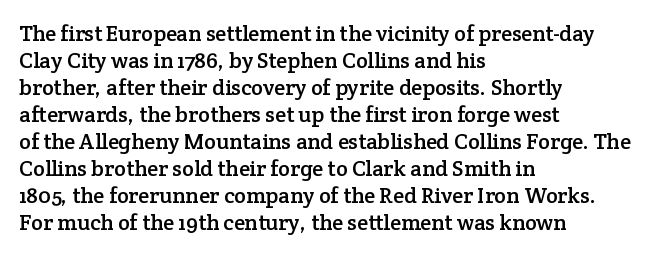
Q: Is the text italic (slanted)? A: No, it is upright.
Q: Is the text underlined? A: No.
Q: How is the paragraph aligned? A: Left-aligned.
Q: Is the spacing between letters normal or unusually wide? A: Normal.
